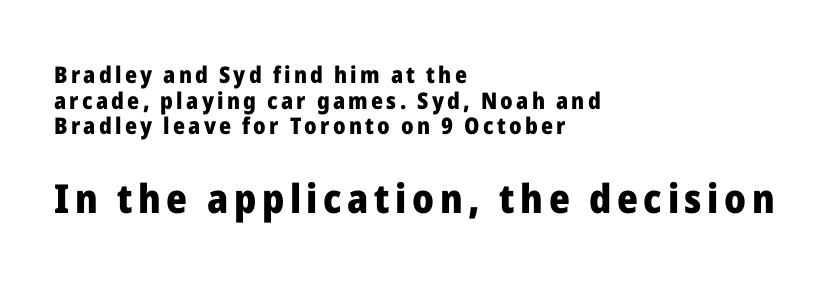
Ordinary non-slanted type is in use. One glance says dense: line gaps are narrower than usual. How heavy is the stroke? Heavy — this is a bold. Here the designer chose a conventional face with non-uniform glyph widths. The later block is typeset at a bigger size than the earlier block.
